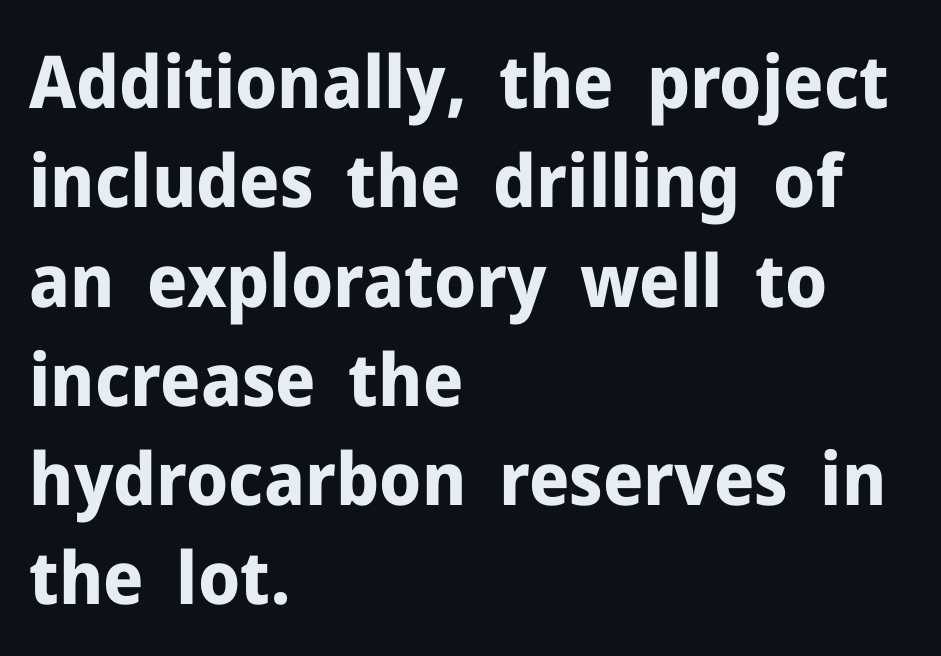
Check under the words: just untouched page. The letters advance in unequal steps, a hallmark of proportional type. Notice how the stems are strictly vertical — no italics here. Glyph-to-glyph distance matches everyday printed text.
